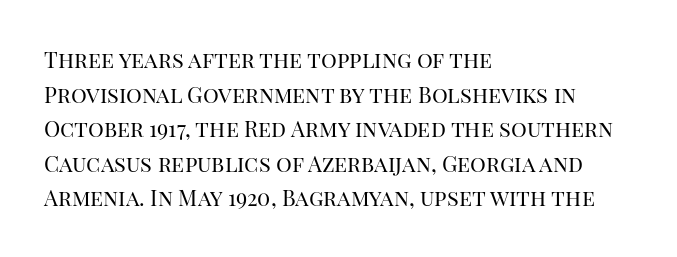
The image shows 22 px text type, upright; set left-aligned, normal line spacing (1.57x), normal letter spacing, not underlined.
